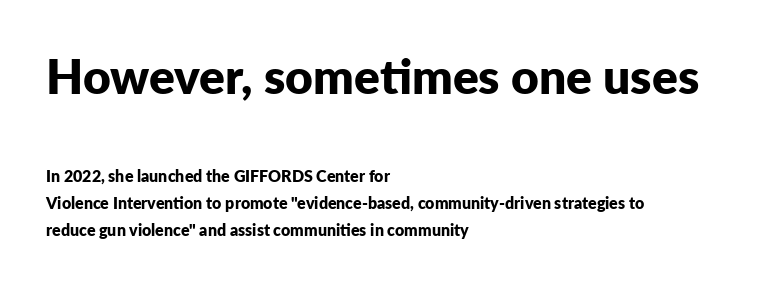
{"serif": "no", "italic": "no", "bold": "yes", "weight": "bold", "width": "normal", "stroke_contrast": "low", "x_height": "medium", "monospaced": "no", "underline": "no", "align": "left", "line_spacing": "normal", "line_spacing_ratio": 1.7, "letter_spacing": "normal", "letter_spacing_em": 0.0, "larger_block": "first", "size_ratio": 3.0, "glyph_px": 48}
